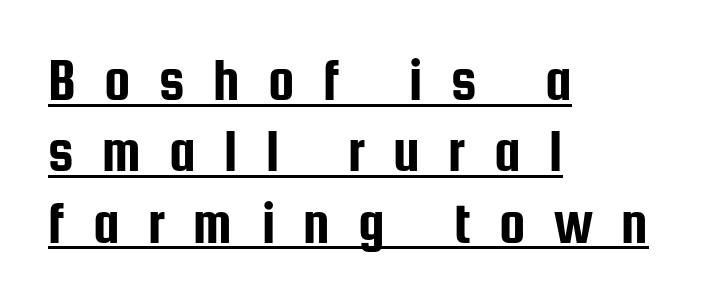
The image shows 59 px condensed sans-serif type, upright; set left-aligned, line spacing 1.21x, unusually wide letter spacing (+0.48 em), underlined; low stroke contrast and a medium x-height.
